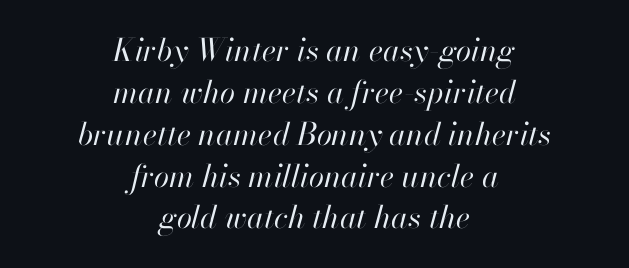
{"italic": "yes", "lean": "right", "slant_degrees": 13, "bold": "no", "weight": "regular", "width": "normal", "stroke_contrast": "high", "x_height": "small", "monospaced": "no", "underline": "no", "align": "center", "line_spacing": "normal", "line_spacing_ratio": 1.35, "letter_spacing": "normal", "letter_spacing_em": 0.0, "glyph_px": 31}
